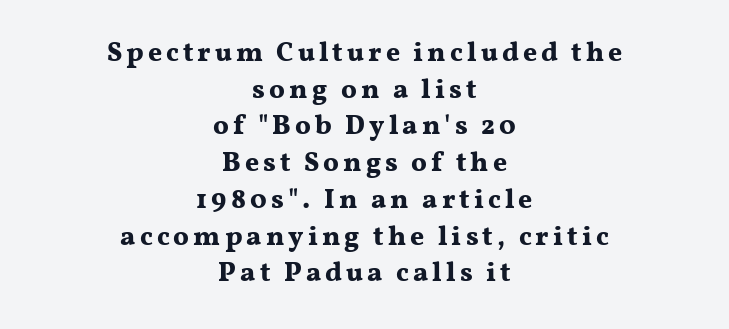
The image shows 27 px bold type, upright; set centered, normal line spacing (1.36x), not underlined.
